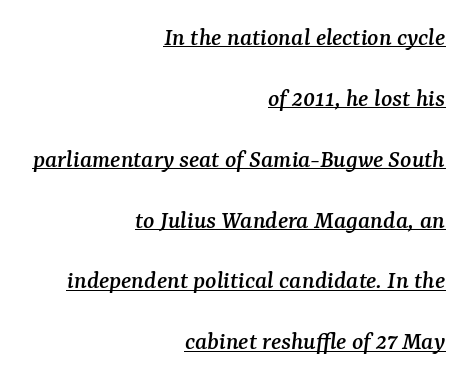
The image shows 26 px text type, italic (leaning right); set right-aligned, loose line spacing (2.34x), normal letter spacing, underlined.
